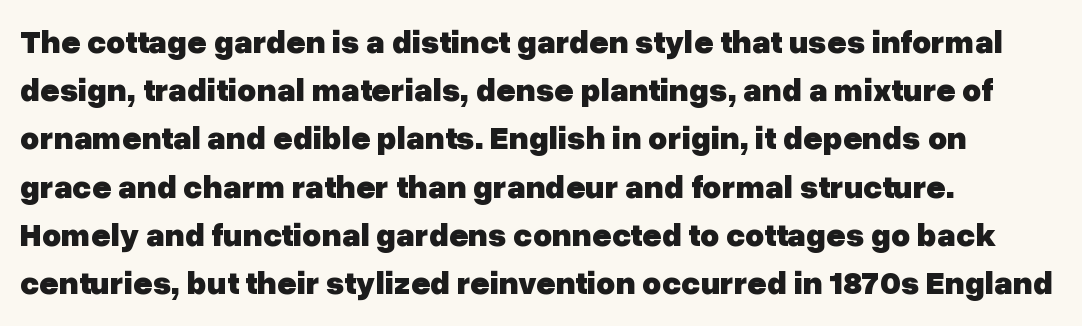
{"serif": "no", "italic": "no", "bold": "yes", "weight": "heavy", "width": "normal", "stroke_contrast": "low", "x_height": "medium", "monospaced": "no", "underline": "no", "align": "left", "line_spacing": "normal", "line_spacing_ratio": 1.46, "letter_spacing": "normal", "letter_spacing_em": 0.0, "glyph_px": 33}
